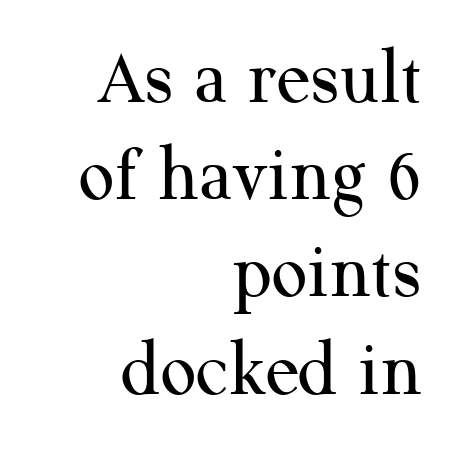
Stems here are at most as thick as an everyday book face. The letters carry serifs — small finishing strokes at the ends of their stems. Looks like regular typesetting: each glyph gets only the width it needs. The type is set solid horizontally, with unmodified tracking. You can tell it's not italic because the verticals are truly vertical. These lines stack with their right ends in a neat column.
